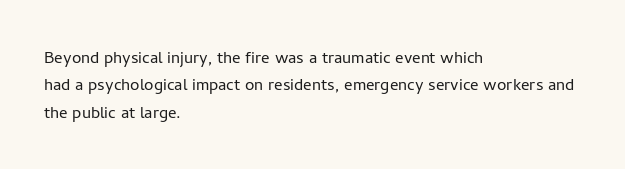
Q: Is the text bold? A: No.
Q: Is the text italic (slanted)? A: No, it is upright.
Q: Is the text underlined? A: No.
Q: How is the paragraph aligned? A: Left-aligned.
Q: Is the spacing between letters normal or unusually wide? A: Normal.
Q: Is the spacing between lines tight, normal or loose? A: Normal.
